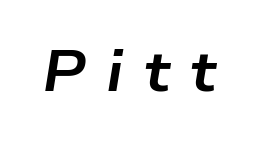
Underlining? Definitely not there. Thick stems and heavy bowls — unmistakably bold. In terms of letterspacing, this is a distinctly airy, spread setting. Each letter keeps its own natural width here, so spacing adapts to shape. Looking at the ascenders, they clearly lean.
